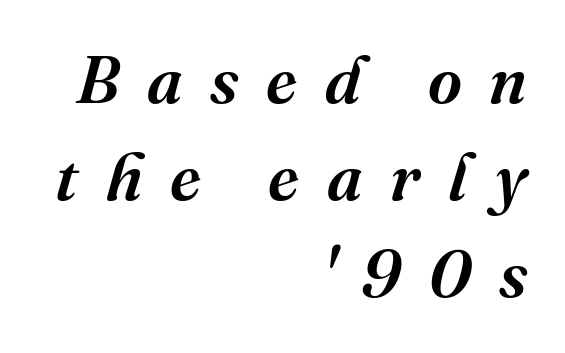
The image shows 66 px serif type, italic (leaning right); set right-aligned, normal line spacing (1.47x), unusually wide letter spacing (+0.42 em), not underlined; medium stroke contrast and a medium x-height.
